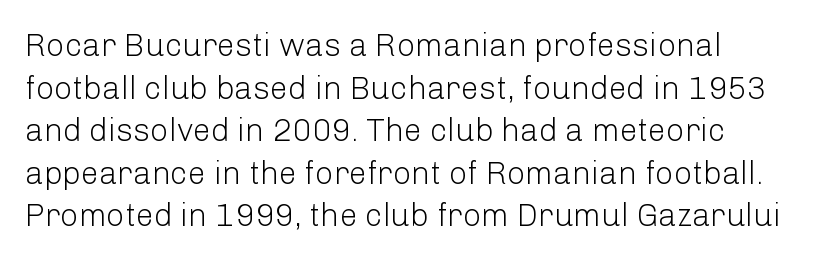
Q: Is the text bold? A: No.
Q: Is the text italic (slanted)? A: No, it is upright.
Q: Is the typeface a serif or a sans-serif typeface? A: Sans-serif.
Q: Is the text underlined? A: No.
Q: How is the paragraph aligned? A: Left-aligned.
Q: Is the spacing between letters normal or unusually wide? A: Normal.
Q: Is the spacing between lines tight, normal or loose? A: Normal.
Q: Width (condensed, normal, or wide)? A: Normal.
Q: Stroke contrast? A: Low.
Q: x-height? A: Medium.
Q: Monospaced? A: No.
